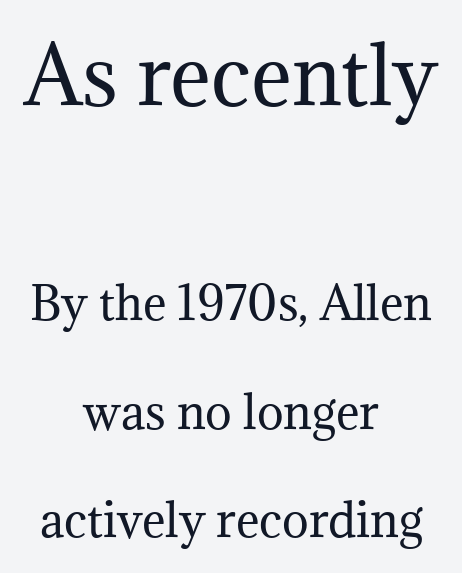
Q: Is the text bold? A: No.
Q: Is the text italic (slanted)? A: No, it is upright.
Q: Is the typeface a serif or a sans-serif typeface? A: Serif.
Q: Is the text underlined? A: No.
Q: How is the paragraph aligned? A: Centered.
Q: Is the spacing between letters normal or unusually wide? A: Normal.
Q: Is the spacing between lines tight, normal or loose? A: Loose.
Q: Which block of text is set in a larger size, the first (top) or the second (bottom)? A: The first (top) one.
Q: Width (condensed, normal, or wide)? A: Normal.
Q: Stroke contrast? A: Medium.
Q: x-height? A: Medium.
Q: Monospaced? A: No.
